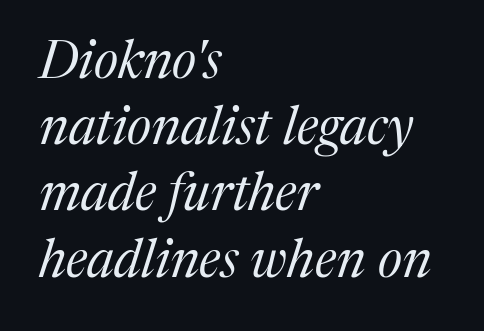
Check where the strokes stop: tiny serifs finish them off. Compared with ordinary roman type, these characters are visibly tilted. Words appear dense and cohesive because spacing is normal. The rendering uses a moderate line-height, typical for paragraphs.
